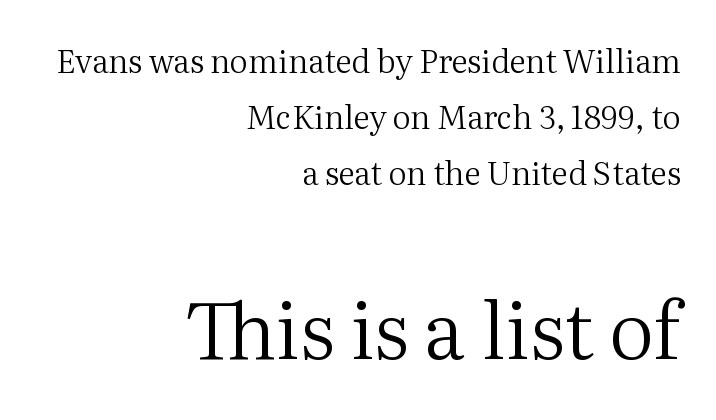
Q: Is the text bold? A: No.
Q: Is the text italic (slanted)? A: No, it is upright.
Q: Is the typeface a serif or a sans-serif typeface? A: Serif.
Q: Is the text underlined? A: No.
Q: How is the paragraph aligned? A: Right-aligned.
Q: Is the spacing between letters normal or unusually wide? A: Normal.
Q: Which block of text is set in a larger size, the first (top) or the second (bottom)? A: The second (bottom) one.
Q: Width (condensed, normal, or wide)? A: Normal.
Q: Stroke contrast? A: Medium.
Q: x-height? A: Medium.
Q: Monospaced? A: No.
